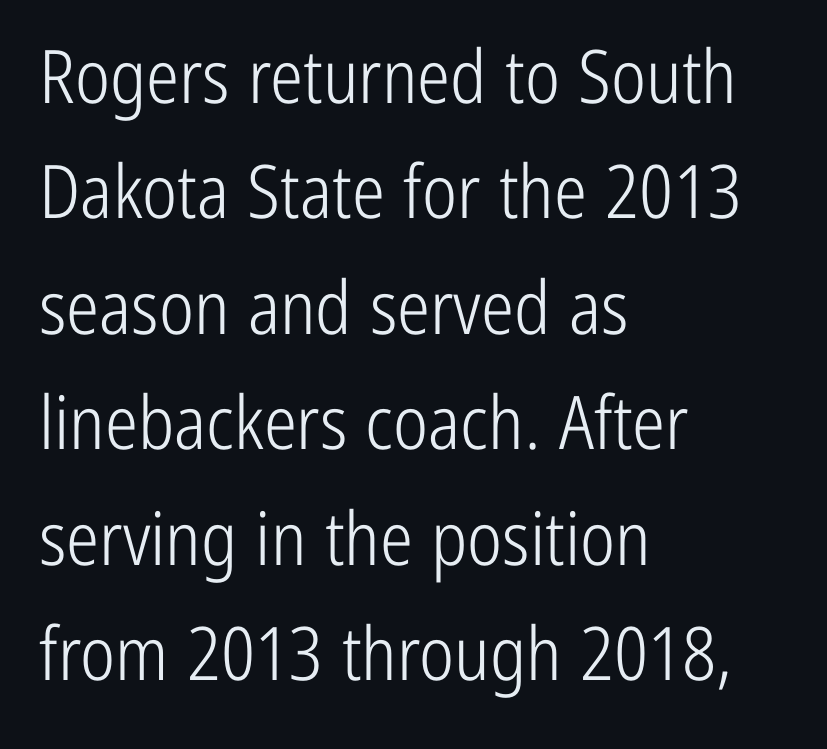
Nope, not italic — everything's standing straight. Short note: letters normally spaced. The characters are drawn with everyday or finer stroke widths. Caption: multi-line text, flush left, ragged right.
